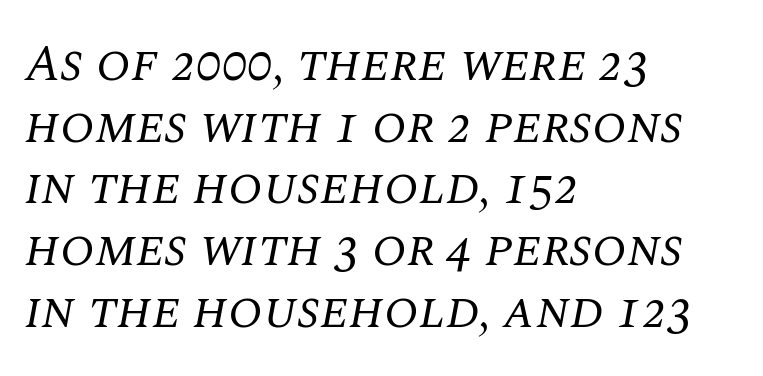
Q: Is the text bold? A: No.
Q: Is the text italic (slanted)? A: Yes, it leans right by about 10 degrees.
Q: Is the typeface a serif or a sans-serif typeface? A: Serif.
Q: Is the text underlined? A: No.
Q: How is the paragraph aligned? A: Left-aligned.
Q: Is the spacing between letters normal or unusually wide? A: Normal.
Q: Width (condensed, normal, or wide)? A: Normal.
Q: Stroke contrast? A: Medium.
Q: x-height? A: Large.
Q: Monospaced? A: No.
